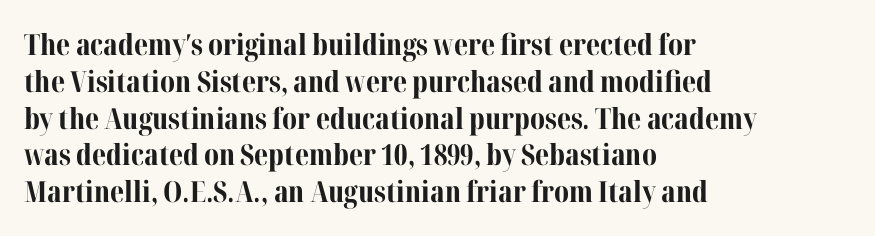
Q: Is the text bold? A: Yes.
Q: Is the text italic (slanted)? A: No, it is upright.
Q: Is the typeface a serif or a sans-serif typeface? A: Serif.
Q: Is the text underlined? A: No.
Q: How is the paragraph aligned? A: Left-aligned.
Q: Is the spacing between letters normal or unusually wide? A: Normal.
Q: Is the spacing between lines tight, normal or loose? A: Normal.
Q: Width (condensed, normal, or wide)? A: Normal.
Q: Stroke contrast? A: Medium.
Q: x-height? A: Medium.
Q: Monospaced? A: No.
